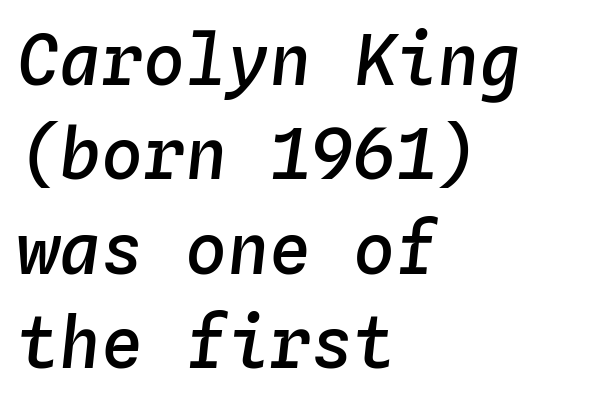
Q: Is the text bold? A: Semi-bold.
Q: Is the text italic (slanted)? A: Yes, it leans right by about 4 degrees.
Q: Is the text underlined? A: No.
Q: How is the paragraph aligned? A: Left-aligned.
Q: Is the spacing between letters normal or unusually wide? A: Normal.
Q: Is the spacing between lines tight, normal or loose? A: Normal.
Q: Width (condensed, normal, or wide)? A: Normal.
Q: Stroke contrast? A: Low.
Q: x-height? A: Medium.
Q: Monospaced? A: Yes.
